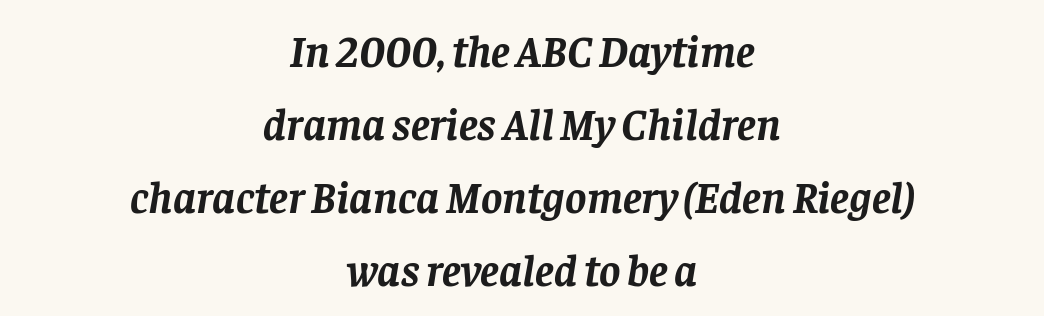
{"serif": "yes", "italic": "yes", "lean": "right", "slant_degrees": 8, "bold": "yes", "weight": "semibold", "width": "normal", "stroke_contrast": "low", "x_height": "large", "monospaced": "no", "underline": "no", "align": "center", "line_spacing": "normal", "line_spacing_ratio": 1.62, "letter_spacing": "normal", "letter_spacing_em": 0.0, "glyph_px": 45}
